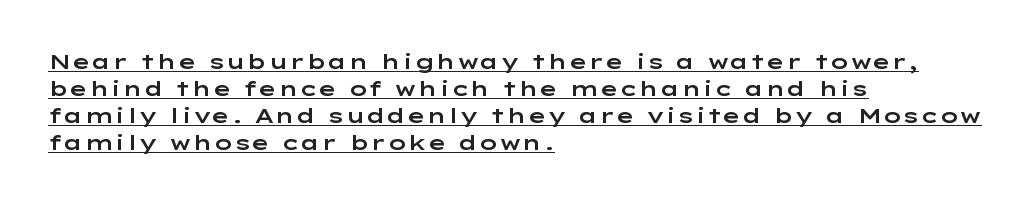
Q: Is the text italic (slanted)? A: No, it is upright.
Q: Is the text underlined? A: Yes.
Q: How is the paragraph aligned? A: Left-aligned.
Q: Is the spacing between letters normal or unusually wide? A: Normal.
Q: Is the spacing between lines tight, normal or loose? A: Normal.
